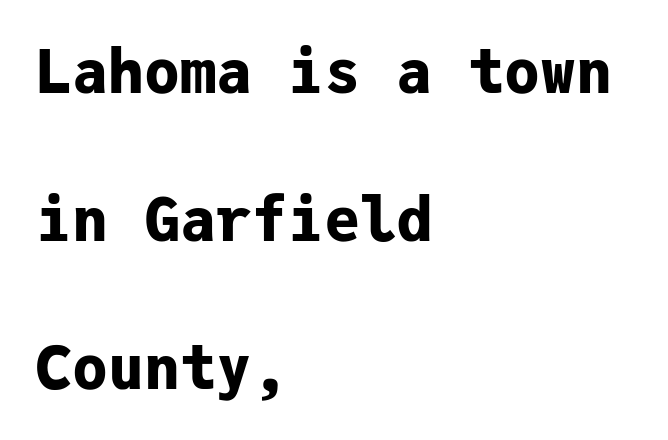
{"serif": "no", "italic": "no", "bold": "yes", "weight": "bold", "width": "normal", "stroke_contrast": "low", "x_height": "medium", "monospaced": "yes", "underline": "no", "align": "left", "line_spacing": "loose", "line_spacing_ratio": 2.47, "letter_spacing": "normal", "letter_spacing_em": 0.0, "glyph_px": 60}
